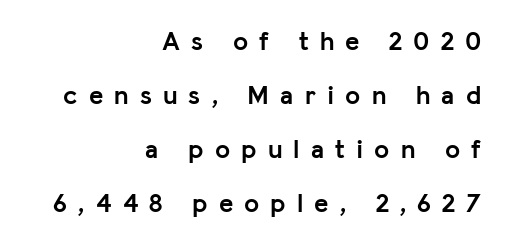
Style check: upright. Substantial extra tracking has been applied to these lines. A typesetter would call this leading open, well beyond the default. The sample has been set heavy, in full bold. This rendering features lettering with no underline. The lines in this sample share a right terminus and differ only in where they begin.
